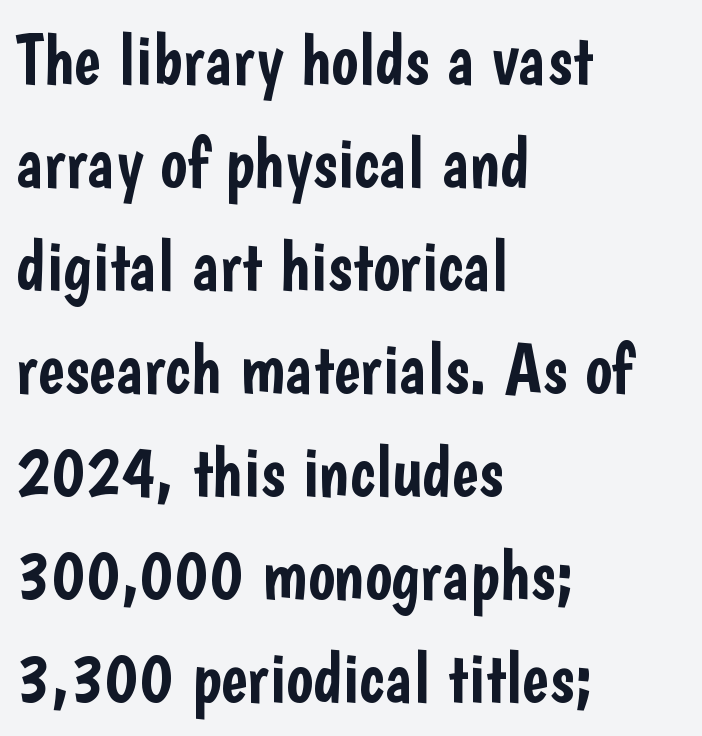
The image shows 72 px condensed sans-serif type, upright; set left-aligned, normal line spacing (1.43x), normal letter spacing, not underlined; low stroke contrast and a medium x-height.
